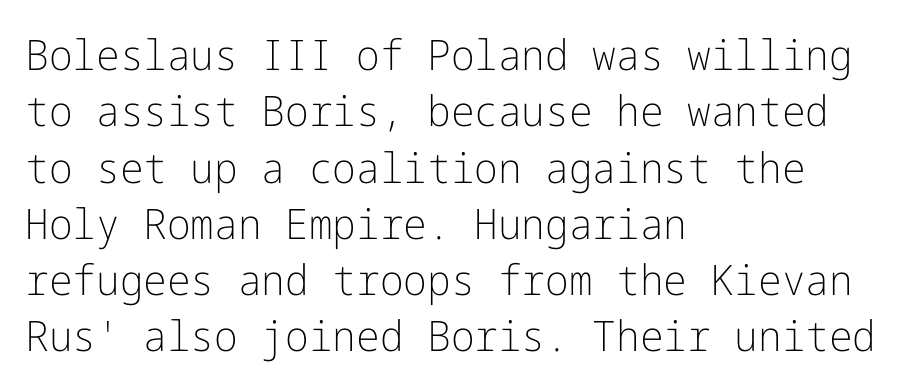
{"serif": "no", "italic": "no", "bold": "no", "weight": "light", "width": "normal", "stroke_contrast": "low", "x_height": "medium", "underline": "no", "align": "left", "line_spacing": "normal", "line_spacing_ratio": 1.34, "letter_spacing": "normal", "letter_spacing_em": 0.0, "glyph_px": 42}
